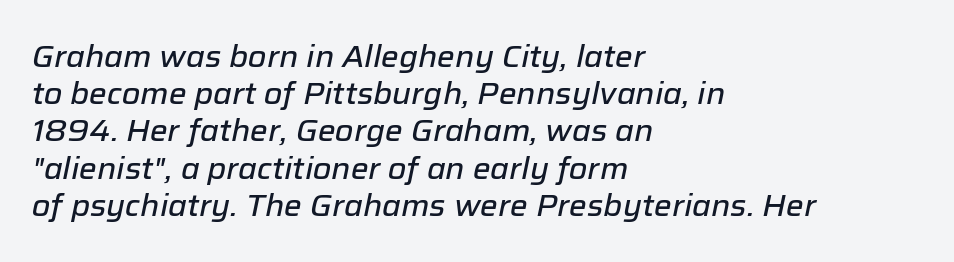
Q: Is the text italic (slanted)? A: Yes, it leans right by about 12 degrees.
Q: Is the text underlined? A: No.
Q: How is the paragraph aligned? A: Left-aligned.
Q: Is the spacing between letters normal or unusually wide? A: Normal.
Q: Width (condensed, normal, or wide)? A: Normal.
Q: Stroke contrast? A: Low.
Q: x-height? A: Medium.
Q: Monospaced? A: No.
